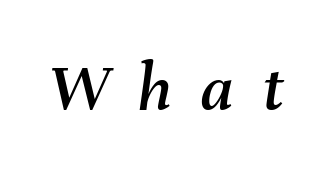
Is this a fixed-width face? No — the glyphs have proportional, varying widths. Beneath every word, the page is bare. Substantial extra tracking has been applied to these lines. The rendering applies a slant to the glyphs.
